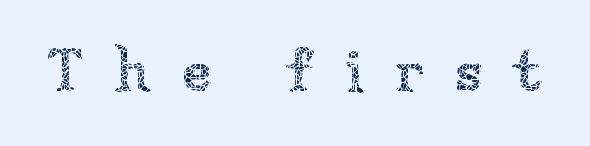
Bare-footed words on every line. The font's upright variant was chosen for this text. Here the designer chose a conventional face with non-uniform glyph widths. Caption: face not bold, strokes unweighted.
